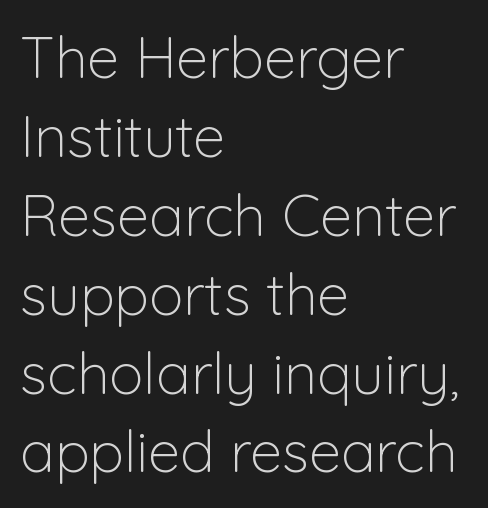
Q: Is the text bold? A: No.
Q: Is the text italic (slanted)? A: No, it is upright.
Q: Is the typeface a serif or a sans-serif typeface? A: Sans-serif.
Q: Is the text underlined? A: No.
Q: How is the paragraph aligned? A: Left-aligned.
Q: Is the spacing between letters normal or unusually wide? A: Normal.
Q: Is the spacing between lines tight, normal or loose? A: Normal.
Q: Width (condensed, normal, or wide)? A: Normal.
Q: Stroke contrast? A: Low.
Q: x-height? A: Medium.
Q: Monospaced? A: No.
